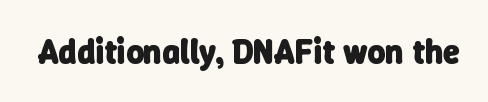
A typesetter would label this face a sans. The letters advance in unequal steps, a hallmark of proportional type. Each word holds together tightly as a unit, with standard inter-letter gaps. Only glyphs here, with clear space below each row.
